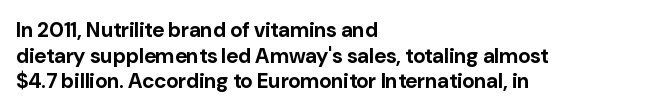
Q: Is the text bold? A: Yes.
Q: Is the text italic (slanted)? A: No, it is upright.
Q: Is the text underlined? A: No.
Q: How is the paragraph aligned? A: Left-aligned.
Q: Is the spacing between letters normal or unusually wide? A: Normal.
